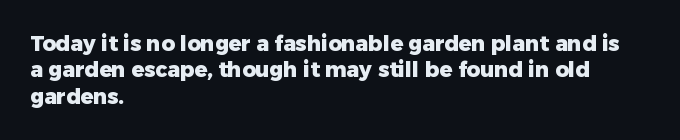
What weight is shown? A full bold with thick strokes. The lettering holds an erect, upright posture throughout. Plain, unruled lines of type. The rendering keeps characters at their native spacing. Leading: standard.
